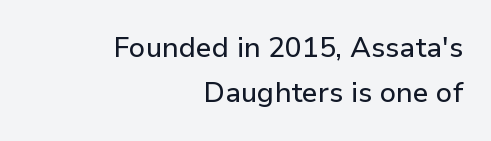
The image shows 28 px sans-serif type, upright; set right-aligned, normal line spacing (1.62x), normal letter spacing, not underlined; low stroke contrast and a medium x-height.
